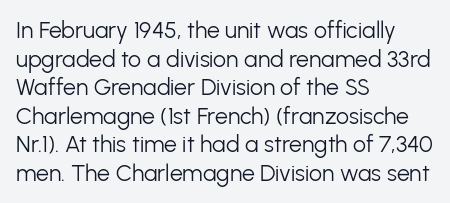
The image shows 23 px text type, upright; set left-aligned, line spacing 1.24x, normal letter spacing, not underlined.
